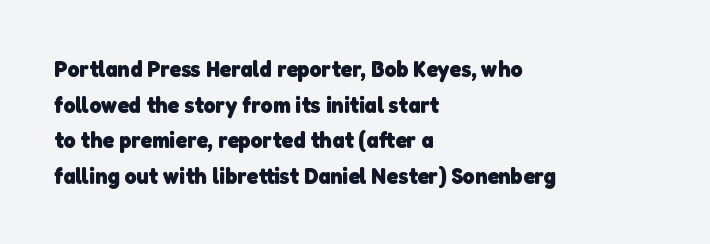
Q: Is the text bold? A: Yes.
Q: Is the text underlined? A: No.
Q: How is the paragraph aligned? A: Left-aligned.
Q: Is the spacing between letters normal or unusually wide? A: Normal.
Q: Is the spacing between lines tight, normal or loose? A: Normal.
